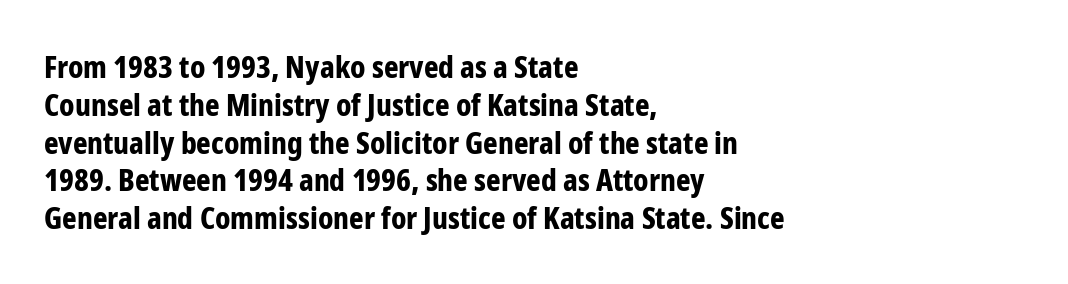
The image shows 31 px bold, condensed sans-serif type, upright; set left-aligned, line spacing 1.22x, normal letter spacing, not underlined; low stroke contrast and a medium x-height.
